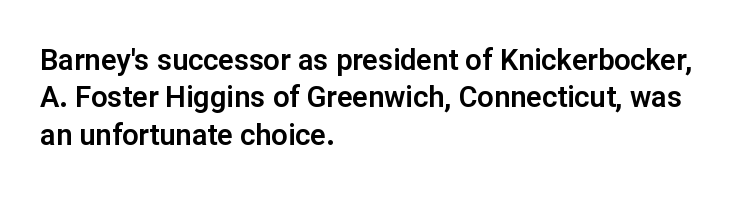
Q: Is the text italic (slanted)? A: No, it is upright.
Q: Is the typeface a serif or a sans-serif typeface? A: Sans-serif.
Q: Is the text underlined? A: No.
Q: How is the paragraph aligned? A: Left-aligned.
Q: Is the spacing between letters normal or unusually wide? A: Normal.
Q: Is the spacing between lines tight, normal or loose? A: Normal.
Q: Width (condensed, normal, or wide)? A: Normal.
Q: Stroke contrast? A: Low.
Q: x-height? A: Medium.
Q: Monospaced? A: No.
